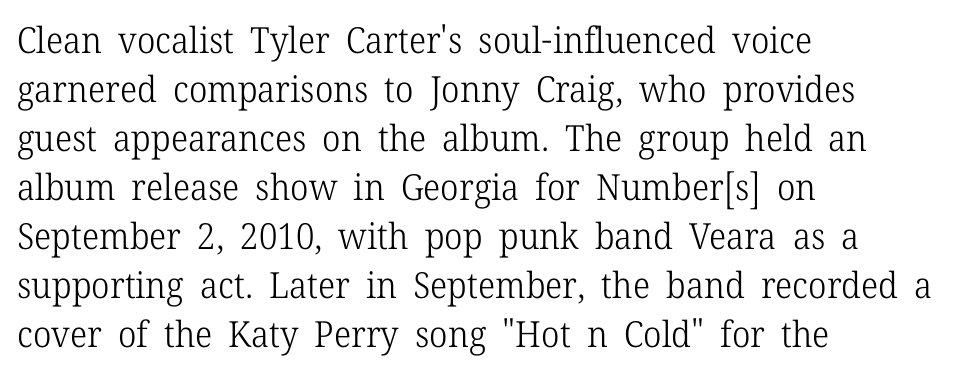
The image shows 36 px light serif type, upright; set left-aligned, normal line spacing (1.36x), normal letter spacing, not underlined; low stroke contrast and a medium x-height.
